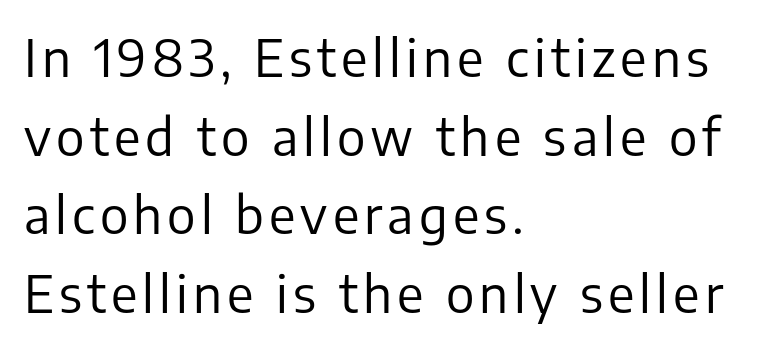
The rendering uses natural spacing where letterforms have individual widths. The typesetter chose a ragged-right arrangement here. The string is rendered with underlining switched off. Vertical stems look standard width or narrower in stroke. Notice how the stems are strictly vertical — no italics here. The rendering shows plain stroke endings on the letterforms — a sans-serif design.
